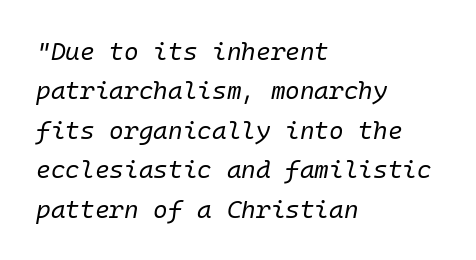
Is the block centered? No — it sits flush against the left margin. This sample uses plain, unmodified letter spacing. The axis of the letterforms is tilted away from vertical. Descender tails drop into unmarked territory.
